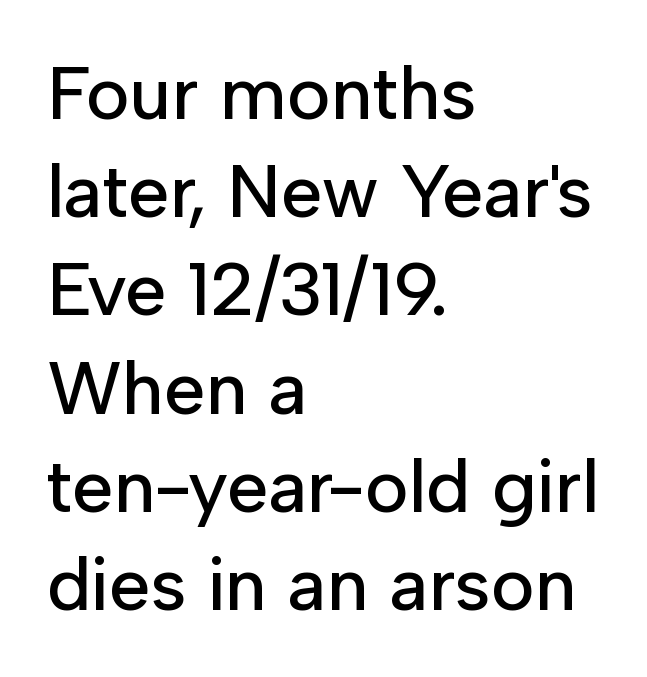
Posture: straight, roman, zero tilt. All the whitespace from short lines collects on the right. Spacing verdict: proportional, widths tailored to each character. Letters rest on an invisible, unmarked baseline. Is this a sans? Yes — the strokes have no serifs. Summary of vertical rhythm: regular, with standard interline spacing.
